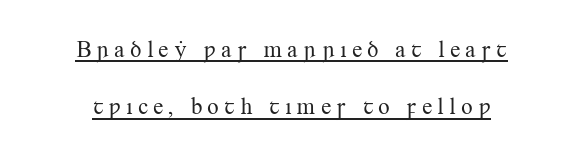
Q: Is the text bold? A: No.
Q: Is the text italic (slanted)? A: No, it is upright.
Q: Is the text underlined? A: Yes.
Q: How is the paragraph aligned? A: Centered.
Q: Is the spacing between letters normal or unusually wide? A: Unusually wide.
Q: Is the spacing between lines tight, normal or loose? A: Loose.
